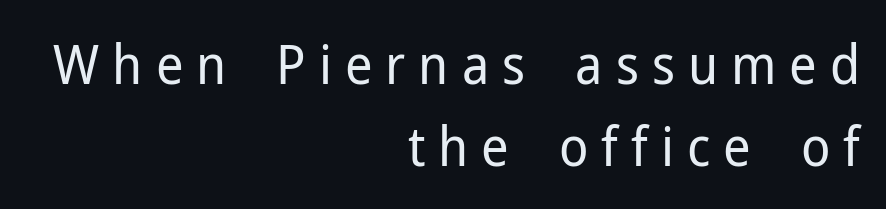
Q: Is the text bold? A: No.
Q: Is the text italic (slanted)? A: No, it is upright.
Q: Is the typeface a serif or a sans-serif typeface? A: Sans-serif.
Q: Is the text underlined? A: No.
Q: How is the paragraph aligned? A: Right-aligned.
Q: Is the spacing between letters normal or unusually wide? A: Unusually wide.
Q: Is the spacing between lines tight, normal or loose? A: Normal.
Q: Width (condensed, normal, or wide)? A: Normal.
Q: Stroke contrast? A: Low.
Q: x-height? A: Medium.
Q: Monospaced? A: No.
